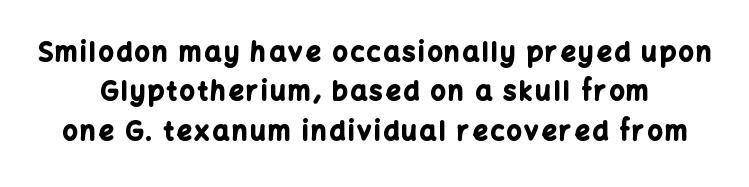
The designer left line spacing at the default. Posture: straight, roman, zero tilt. Thick stems and heavy bowls — unmistakably bold. Any mark beneath the type? The region is blank.
